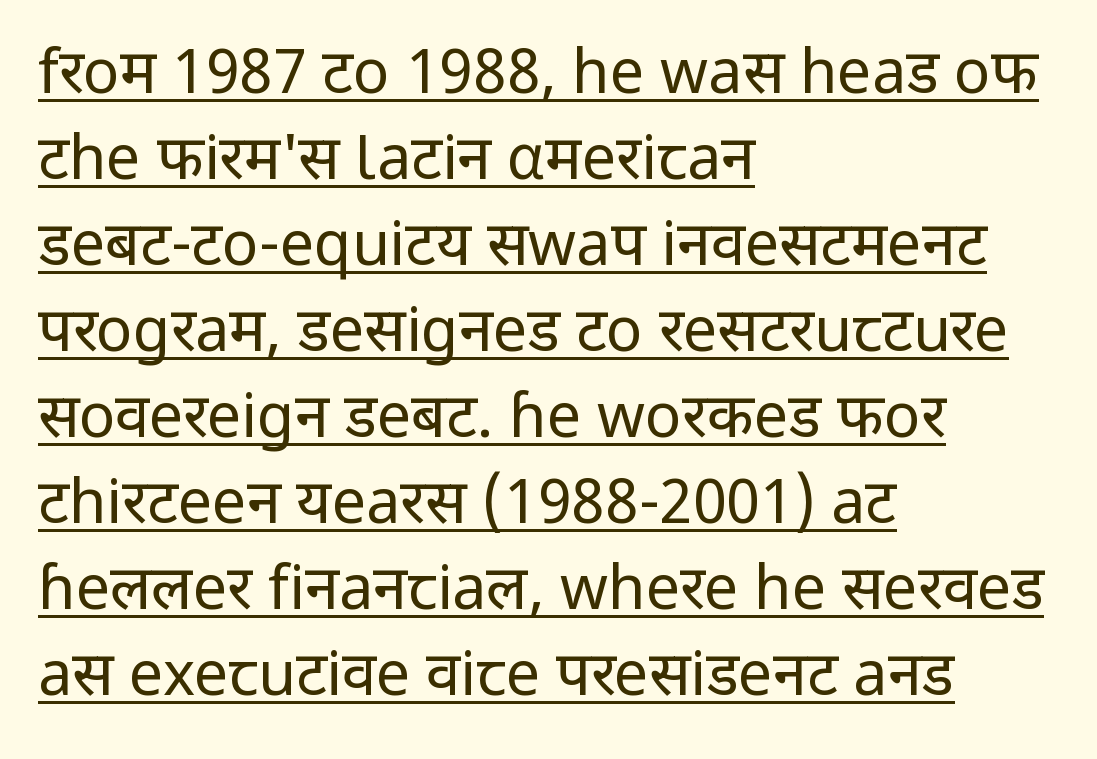
Q: Is the text bold? A: No.
Q: Is the text italic (slanted)? A: No, it is upright.
Q: Is the typeface a serif or a sans-serif typeface? A: Sans-serif.
Q: Is the text underlined? A: Yes.
Q: How is the paragraph aligned? A: Left-aligned.
Q: Is the spacing between letters normal or unusually wide? A: Normal.
Q: Is the spacing between lines tight, normal or loose? A: Normal.
Q: Width (condensed, normal, or wide)? A: Normal.
Q: Stroke contrast? A: Low.
Q: x-height? A: Medium.
Q: Monospaced? A: No.
